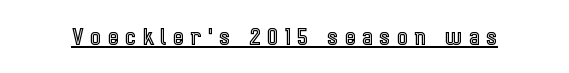
Posture: upright roman. The horizontal fit of the characters is loose and conspicuously gappy. Emphasis is given by a line drawn under the lettering.
